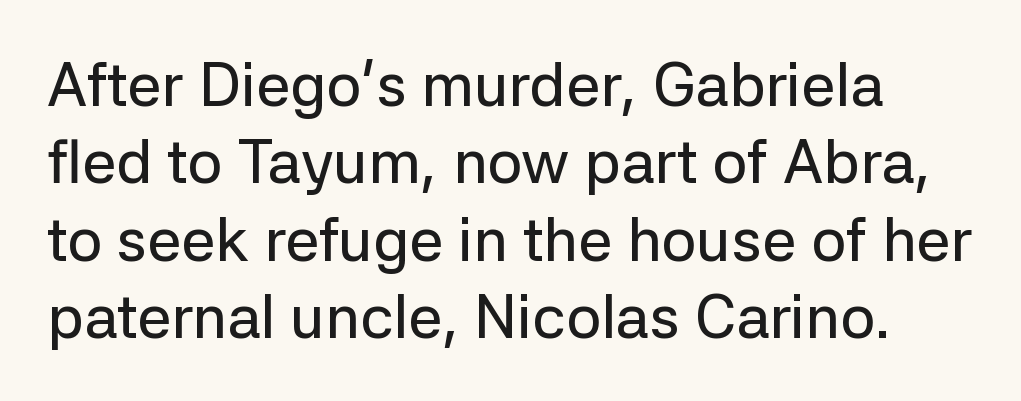
Q: Is the text italic (slanted)? A: No, it is upright.
Q: Is the typeface a serif or a sans-serif typeface? A: Sans-serif.
Q: Is the text underlined? A: No.
Q: Is the spacing between letters normal or unusually wide? A: Normal.
Q: Is the spacing between lines tight, normal or loose? A: Normal.
Q: Width (condensed, normal, or wide)? A: Normal.
Q: Stroke contrast? A: Low.
Q: x-height? A: Medium.
Q: Monospaced? A: No.
